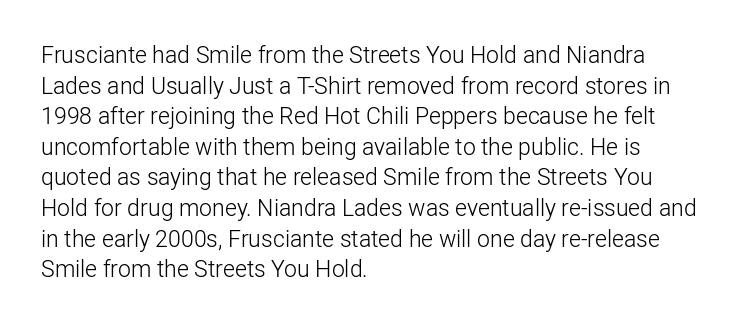
Vertical spacing — default. The text block is weighted toward the left margin, trailing off unevenly rightward. The baseline area is clear. These lines keep a tight, regular rhythm from letter to letter. No extra ink here — the face is not bold.
